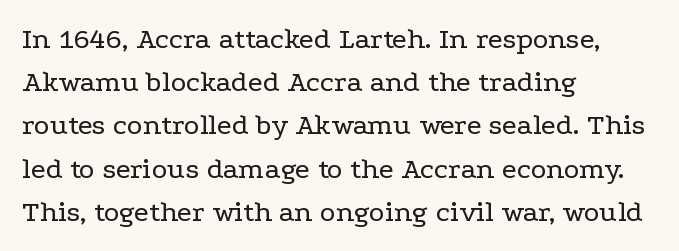
The image shows 30 px regular-weight, wide serif type, upright; set left-aligned, normal line spacing (1.44x), normal letter spacing, not underlined; low stroke contrast and a medium x-height.
